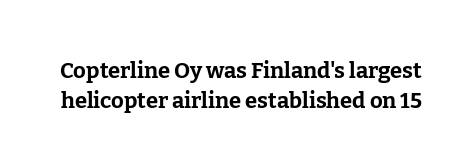
The image shows 22 px bold type, upright; set normal line spacing (1.38x), normal letter spacing, not underlined.
